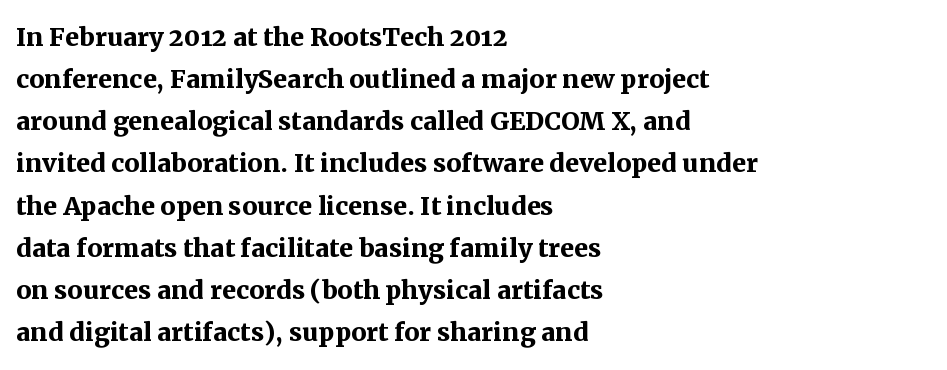
The image shows 34 px semibold serif type, upright; set left-aligned, line spacing 1.24x, normal letter spacing, not underlined; medium stroke contrast and a medium x-height.
